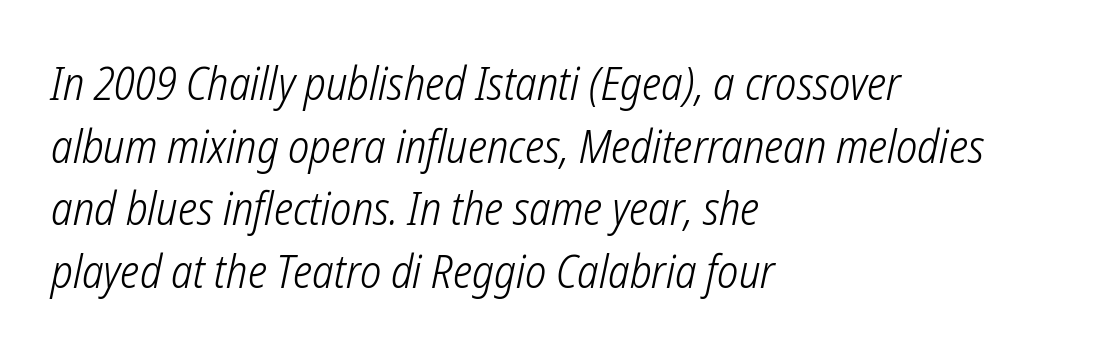
{"serif": "no", "bold": "no", "weight": "light", "width": "condensed", "stroke_contrast": "low", "x_height": "medium", "monospaced": "no", "underline": "no", "align": "left", "line_spacing": "normal", "line_spacing_ratio": 1.39, "letter_spacing": "normal", "letter_spacing_em": 0.0, "glyph_px": 45}
